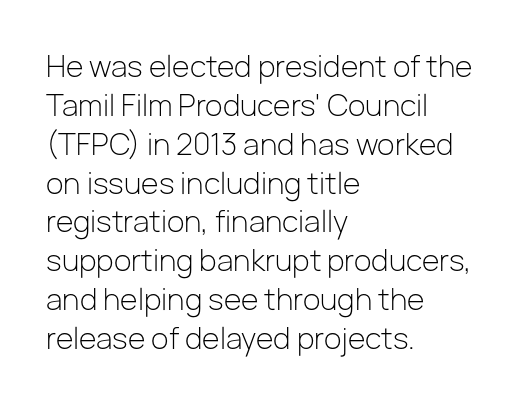
Q: Is the text bold? A: No.
Q: Is the text italic (slanted)? A: No, it is upright.
Q: Is the typeface a serif or a sans-serif typeface? A: Sans-serif.
Q: Is the text underlined? A: No.
Q: How is the paragraph aligned? A: Left-aligned.
Q: Is the spacing between letters normal or unusually wide? A: Normal.
Q: Is the spacing between lines tight, normal or loose? A: Normal.
Q: Width (condensed, normal, or wide)? A: Normal.
Q: Stroke contrast? A: Low.
Q: x-height? A: Medium.
Q: Monospaced? A: No.
